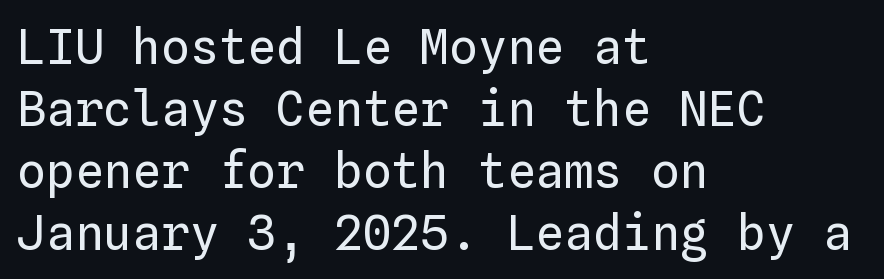
Q: Is the text bold? A: No.
Q: Is the text italic (slanted)? A: No, it is upright.
Q: Is the text underlined? A: No.
Q: How is the paragraph aligned? A: Left-aligned.
Q: Is the spacing between letters normal or unusually wide? A: Normal.
Q: Is the spacing between lines tight, normal or loose? A: Normal.
Q: Width (condensed, normal, or wide)? A: Normal.
Q: Stroke contrast? A: Low.
Q: x-height? A: Medium.
Q: Monospaced? A: Yes.
